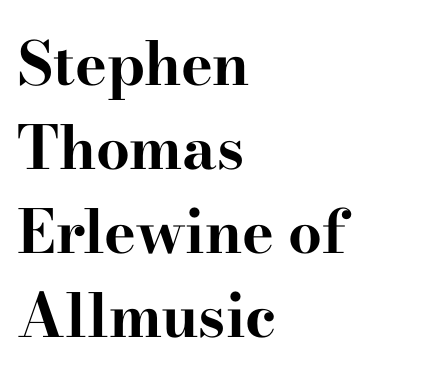
Summary of weight: heavy, a full bold. Vertical spacing — default. The lines in this sample share a left origin and differ only in where they stop. Honestly, the letter spacing is just normal — you wouldn't notice it.
